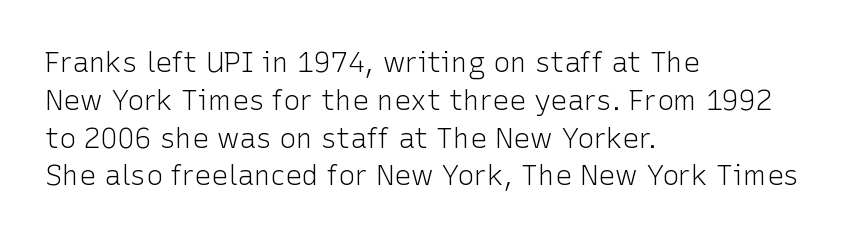
Q: Is the text bold? A: No.
Q: Is the text italic (slanted)? A: No, it is upright.
Q: Is the typeface a serif or a sans-serif typeface? A: Sans-serif.
Q: Is the text underlined? A: No.
Q: How is the paragraph aligned? A: Left-aligned.
Q: Is the spacing between letters normal or unusually wide? A: Normal.
Q: Is the spacing between lines tight, normal or loose? A: Normal.
Q: Width (condensed, normal, or wide)? A: Normal.
Q: Stroke contrast? A: Low.
Q: x-height? A: Medium.
Q: Monospaced? A: No.
